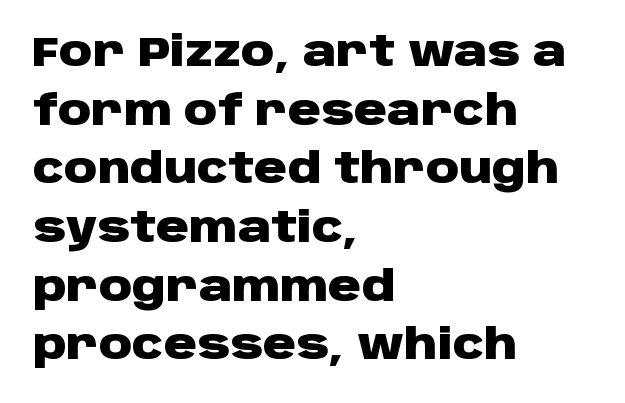
Looks like regular typesetting: each glyph gets only the width it needs. Typographically, this falls in the sans-serif category. Short note: letters normally spaced. This is the regular roman posture of the typeface. This rendering features lettering with no underline. Look at the stroke-to-counter ratio: heavy, a bold.
